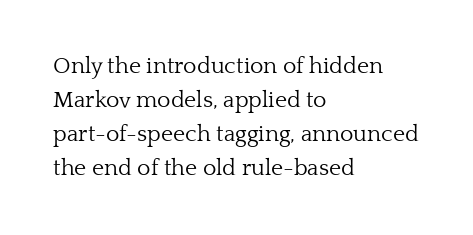
{"italic": "no", "bold": "no", "underline": "no", "align": "left", "line_spacing": "normal", "line_spacing_ratio": 1.48, "letter_spacing": "normal", "letter_spacing_em": 0.0, "glyph_px": 23}
